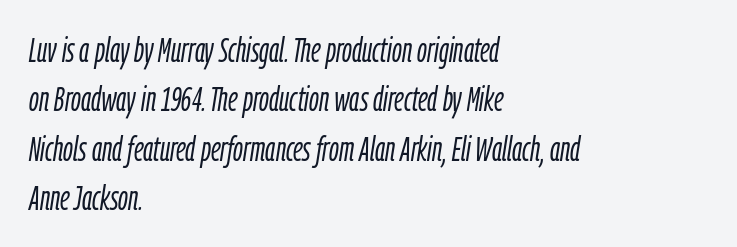
{"italic": "yes", "lean": "right", "slant_degrees": 9, "bold": "no", "weight": "light", "width": "condensed", "stroke_contrast": "low", "x_height": "medium", "monospaced": "no", "underline": "no", "align": "left", "line_spacing": "normal", "line_spacing_ratio": 1.45, "letter_spacing": "normal", "letter_spacing_em": 0.0, "glyph_px": 34}
